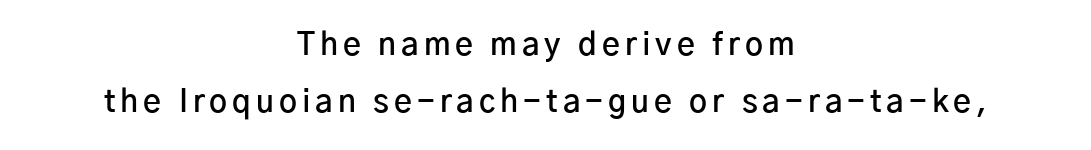
Q: Is the text bold? A: Semi-bold.
Q: Is the text italic (slanted)? A: No, it is upright.
Q: Is the typeface a serif or a sans-serif typeface? A: Sans-serif.
Q: Is the text underlined? A: No.
Q: How is the paragraph aligned? A: Centered.
Q: Width (condensed, normal, or wide)? A: Normal.
Q: Stroke contrast? A: Low.
Q: x-height? A: Medium.
Q: Monospaced? A: No.
